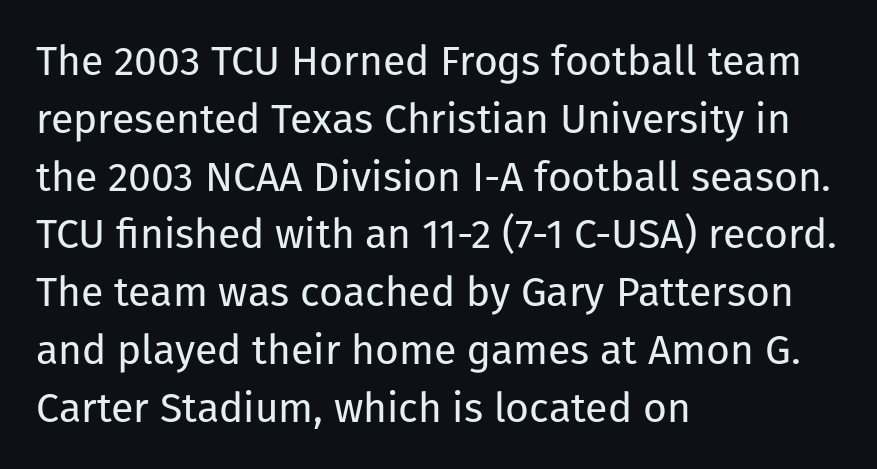
Q: Is the text bold? A: No.
Q: Is the text italic (slanted)? A: No, it is upright.
Q: Is the typeface a serif or a sans-serif typeface? A: Sans-serif.
Q: Is the text underlined? A: No.
Q: How is the paragraph aligned? A: Left-aligned.
Q: Is the spacing between letters normal or unusually wide? A: Normal.
Q: Is the spacing between lines tight, normal or loose? A: Normal.
Q: Width (condensed, normal, or wide)? A: Normal.
Q: Stroke contrast? A: Low.
Q: x-height? A: Medium.
Q: Monospaced? A: No.
